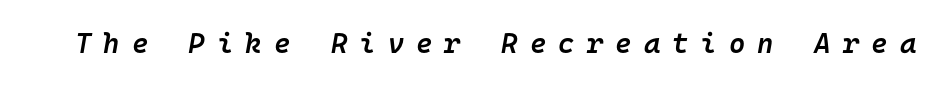
Every character here occupies the same horizontal width, giving the sample a typewriter-like rhythm. Only glyphs here, with clear space below each row. Moderately thickened strokes mark this as semibold type. There's an unmistakable incline to the writing here.
